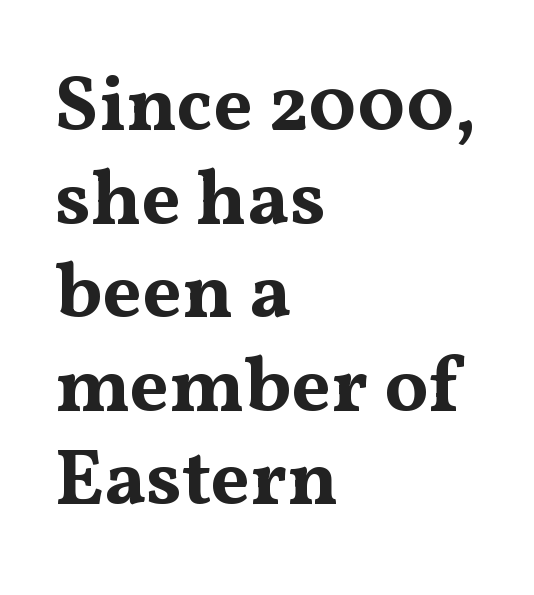
Q: Is the text bold? A: Yes.
Q: Is the text italic (slanted)? A: No, it is upright.
Q: Is the typeface a serif or a sans-serif typeface? A: Serif.
Q: Is the text underlined? A: No.
Q: How is the paragraph aligned? A: Left-aligned.
Q: Is the spacing between letters normal or unusually wide? A: Normal.
Q: Width (condensed, normal, or wide)? A: Wide.
Q: Stroke contrast? A: Medium.
Q: x-height? A: Medium.
Q: Monospaced? A: No.
